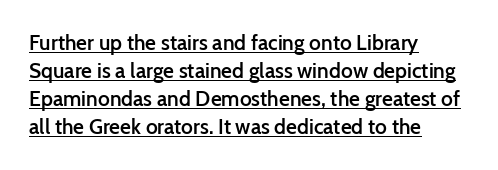
Each line of the rendering has a horizontal stroke beneath the glyphs. These lines keep a tight, regular rhythm from letter to letter. The rendering uses a moderate line-height, typical for paragraphs. If you drew a line through each stem, it would be perfectly vertical. Does the weight exceed regular? Yes, but only to semibold. The rendering anchors every line to the left-hand side.
